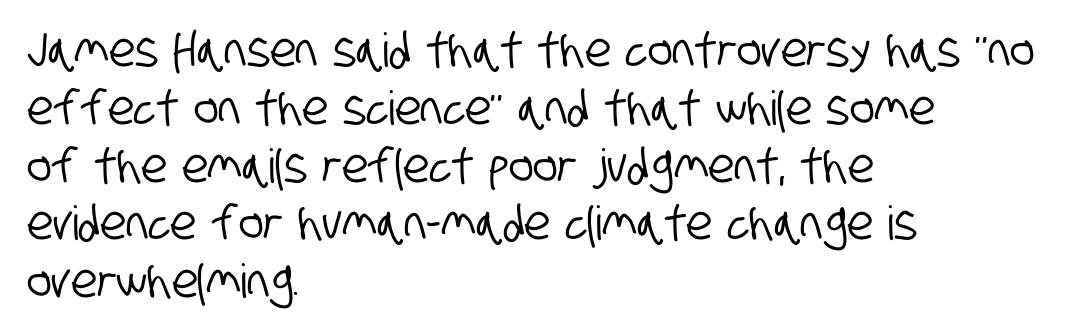
The image shows 47 px condensed sans-serif type; set left-aligned, line spacing 1.23x, normal letter spacing, not underlined; low stroke contrast and a large x-height.
